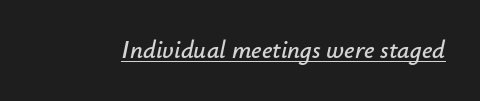
The image shows 25 px text type, italic (leaning right); set normal letter spacing, underlined.
